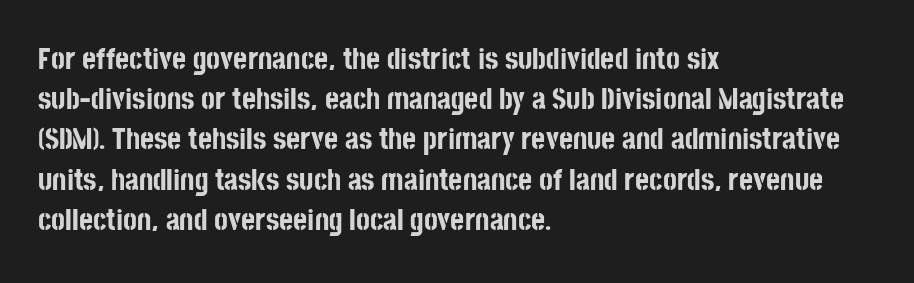
The image shows 30 px bold, condensed sans-serif type, upright; set left-aligned, normal line spacing (1.34x), normal letter spacing, not underlined; low stroke contrast and a large x-height.
